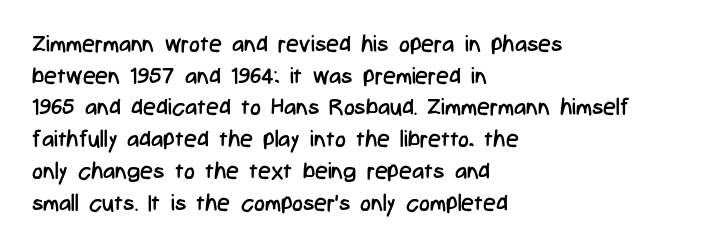
Q: Is the text bold? A: No.
Q: Is the text italic (slanted)? A: No, it is upright.
Q: Is the text underlined? A: No.
Q: How is the paragraph aligned? A: Left-aligned.
Q: Is the spacing between letters normal or unusually wide? A: Normal.
Q: Is the spacing between lines tight, normal or loose? A: Normal.
